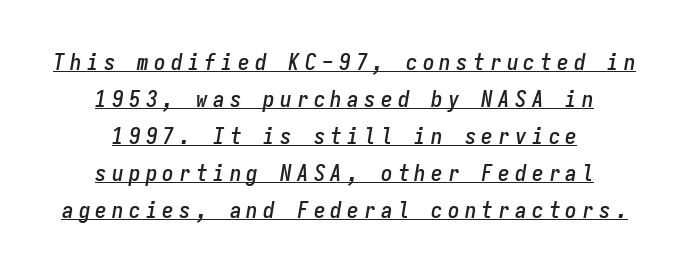
The image shows 23 px text type, italic (leaning right); set centered, normal line spacing (1.61x), unusually wide letter spacing (+0.23 em), underlined.
